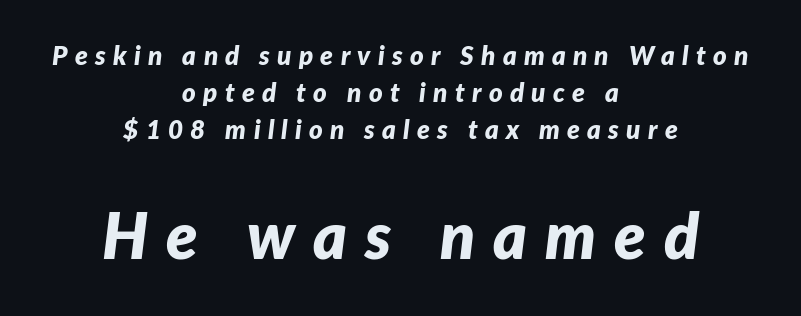
The image shows 64 px bold type, italic (leaning right); set centered, normal line spacing (1.43x), unusually wide letter spacing (+0.28 em), not underlined; the second (bottom) block is 2.46x larger; low stroke contrast and a medium x-height.
